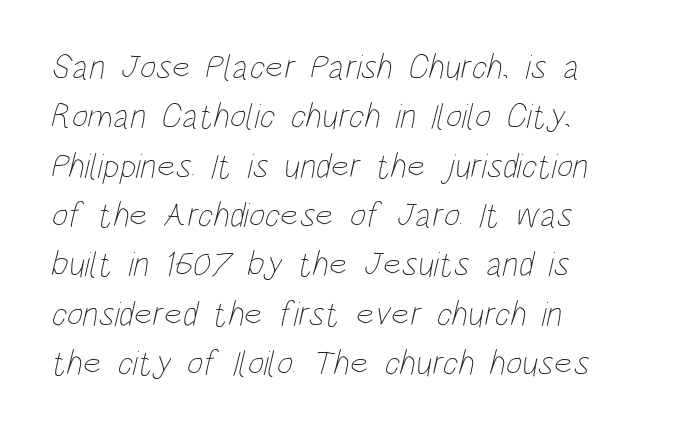
{"bold": "no", "weight": "thin", "width": "condensed", "stroke_contrast": "low", "x_height": "large", "monospaced": "no", "underline": "no", "align": "left", "line_spacing": "normal", "line_spacing_ratio": 1.41, "letter_spacing": "normal", "letter_spacing_em": 0.0, "glyph_px": 35}
